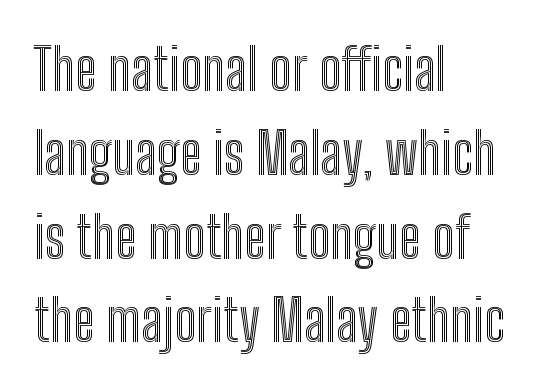
Q: Is the text italic (slanted)? A: No, it is upright.
Q: Is the text underlined? A: No.
Q: How is the paragraph aligned? A: Left-aligned.
Q: Is the spacing between letters normal or unusually wide? A: Normal.
Q: Is the spacing between lines tight, normal or loose? A: Normal.
Q: Width (condensed, normal, or wide)? A: Condensed.
Q: x-height? A: Medium.
Q: Monospaced? A: No.
